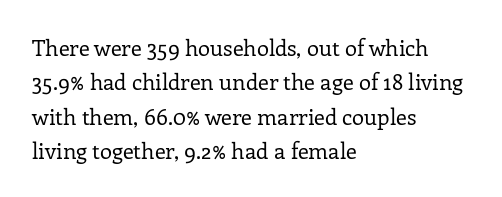
{"italic": "no", "bold": "no", "underline": "no", "align": "left", "line_spacing": "normal", "line_spacing_ratio": 1.56, "letter_spacing": "normal", "letter_spacing_em": 0.0, "glyph_px": 22}
